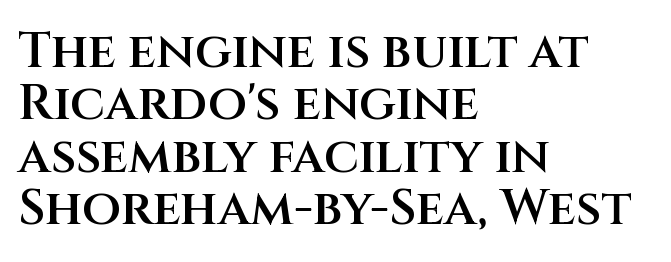
Q: Is the text bold? A: Semi-bold.
Q: Is the text italic (slanted)? A: No, it is upright.
Q: Is the typeface a serif or a sans-serif typeface? A: Sans-serif.
Q: Is the text underlined? A: No.
Q: How is the paragraph aligned? A: Left-aligned.
Q: Is the spacing between letters normal or unusually wide? A: Normal.
Q: Is the spacing between lines tight, normal or loose? A: Tight.
Q: Width (condensed, normal, or wide)? A: Normal.
Q: Stroke contrast? A: Medium.
Q: x-height? A: Large.
Q: Monospaced? A: No.
